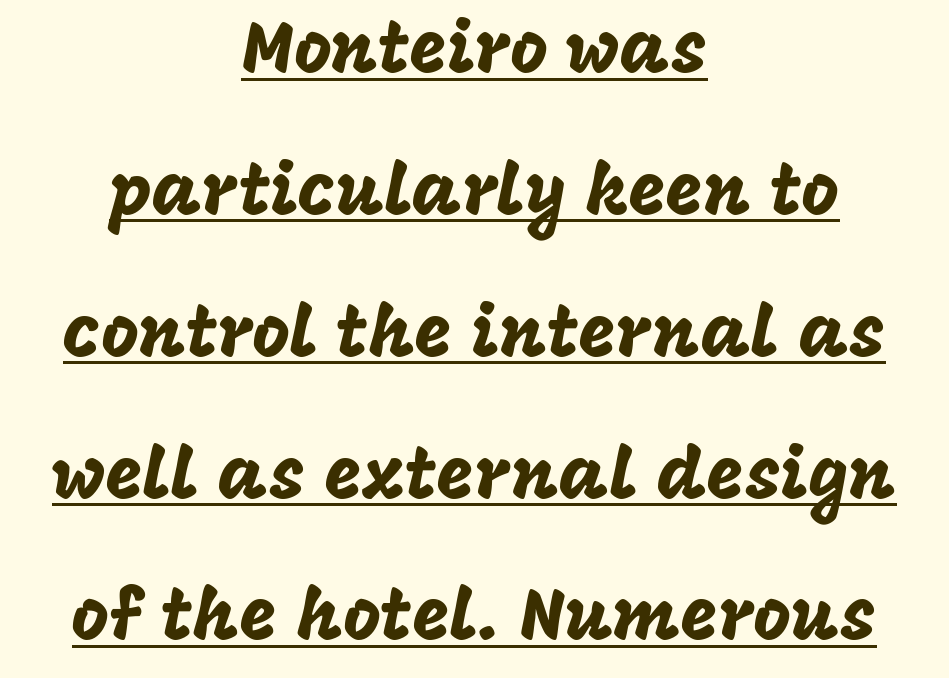
The image shows 72 px sans-serif type; set centered, loose line spacing (1.97x), normal letter spacing, underlined; low stroke contrast and a large x-height.
